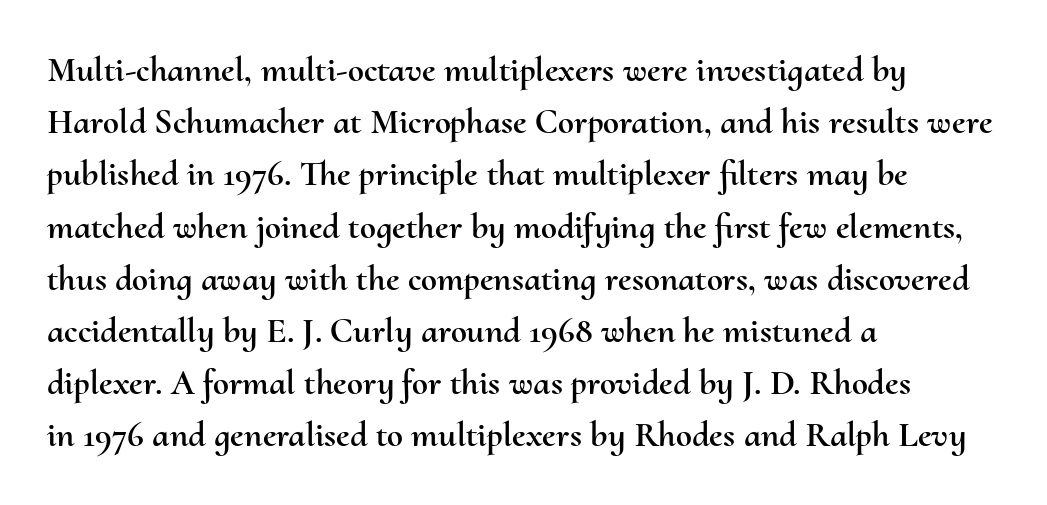
Q: Is the text italic (slanted)? A: No, it is upright.
Q: Is the text underlined? A: No.
Q: How is the paragraph aligned? A: Left-aligned.
Q: Is the spacing between letters normal or unusually wide? A: Normal.
Q: Is the spacing between lines tight, normal or loose? A: Normal.
Q: Width (condensed, normal, or wide)? A: Normal.
Q: Stroke contrast? A: Medium.
Q: x-height? A: Small.
Q: Monospaced? A: No.
